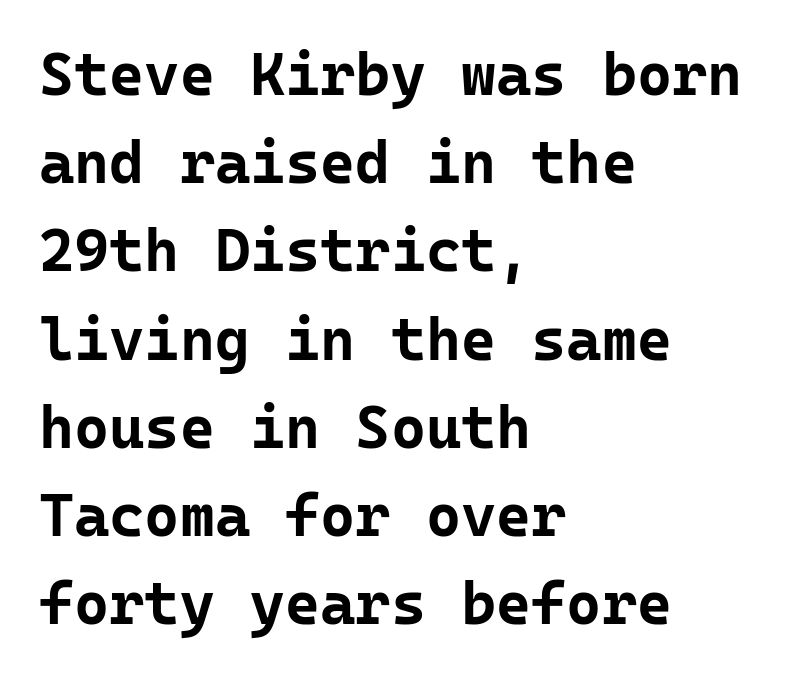
Strong, thick strokes mark this as bold type. The lines are quadded left. The face used here is monospaced, like something from a code editor. The line-height multiplier appears to be the usual default.
